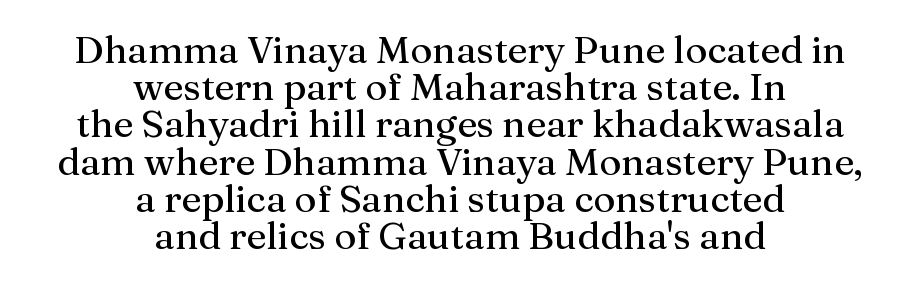
Proportional: the letters do not fall into vertical columns. Horizontal bands of white between lines are thin slivers. Rule under the text: the space is simply empty. Nope, not italic — everything's standing straight.
